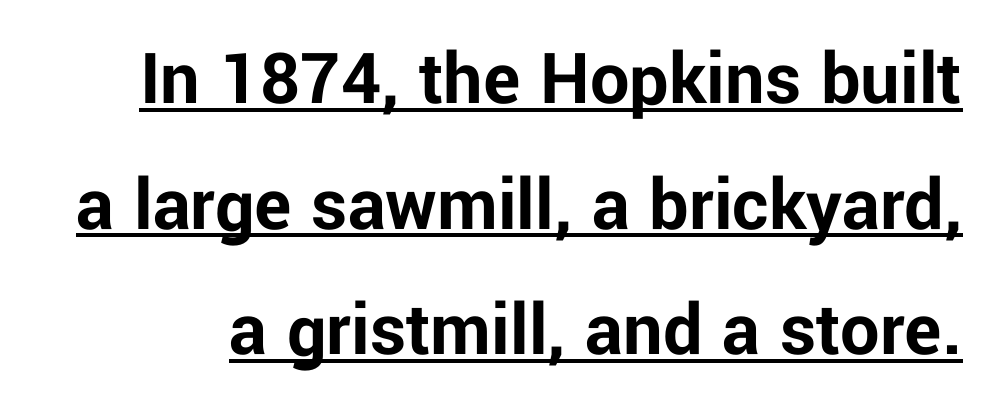
{"serif": "no", "italic": "no", "bold": "yes", "weight": "bold", "width": "normal", "stroke_contrast": "low", "x_height": "medium", "monospaced": "no", "underline": "yes", "line_spacing": "normal", "line_spacing_ratio": 1.61, "letter_spacing": "normal", "letter_spacing_em": 0.0, "glyph_px": 78}
